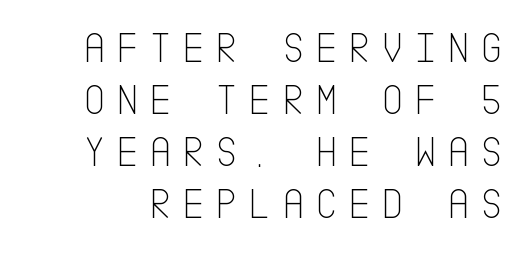
Q: Is the text bold? A: No.
Q: Is the text italic (slanted)? A: No, it is upright.
Q: Is the typeface a serif or a sans-serif typeface? A: Sans-serif.
Q: Is the text underlined? A: No.
Q: Is the spacing between letters normal or unusually wide? A: Unusually wide.
Q: Width (condensed, normal, or wide)? A: Condensed.
Q: Stroke contrast? A: Low.
Q: x-height? A: Large.
